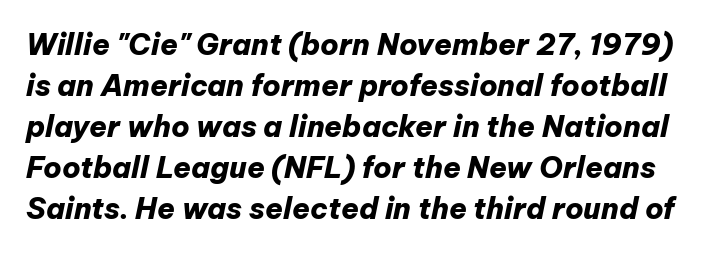
Q: Is the text bold? A: Yes.
Q: Is the text italic (slanted)? A: Yes, it leans right by about 12 degrees.
Q: Is the text underlined? A: No.
Q: Is the spacing between letters normal or unusually wide? A: Normal.
Q: Is the spacing between lines tight, normal or loose? A: Normal.
Q: Width (condensed, normal, or wide)? A: Normal.
Q: Stroke contrast? A: Low.
Q: x-height? A: Medium.
Q: Monospaced? A: No.
